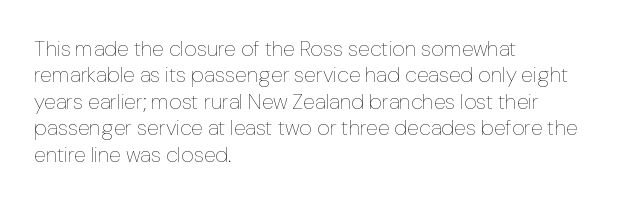
This sample uses an upright cut, with every glyph sitting square on the baseline. Underlining? Definitely not there. Heaviness? Minimal to ordinary, like unemphasized prose. Short note: letters normally spaced. Where is the straight margin? On the left.
